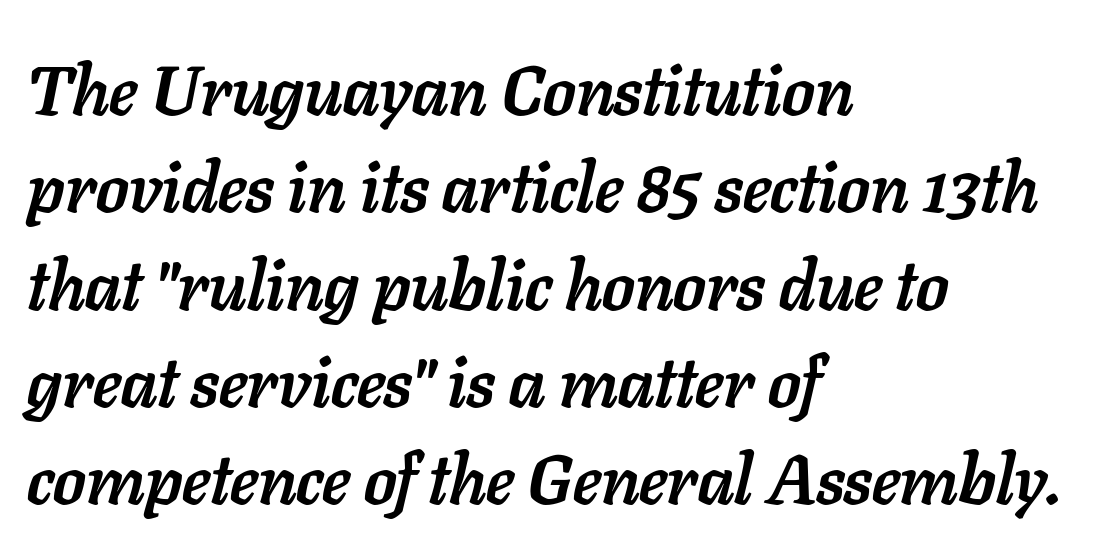
{"italic": "yes", "lean": "right", "slant_degrees": 11, "bold": "yes", "weight": "semibold", "width": "normal", "stroke_contrast": "low", "x_height": "medium", "monospaced": "no", "underline": "no", "align": "left", "line_spacing": "normal", "line_spacing_ratio": 1.39, "letter_spacing": "normal", "letter_spacing_em": 0.0, "glyph_px": 70}
